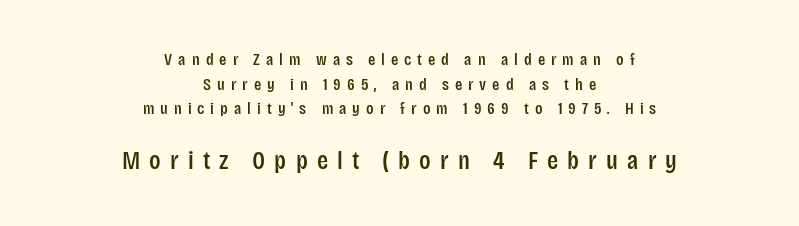
The image shows 26 px text type, upright; set centered, normal line spacing (1.45x), unusually wide letter spacing (+0.35 em), not underlined; the second (bottom) block is 1.53x larger.
